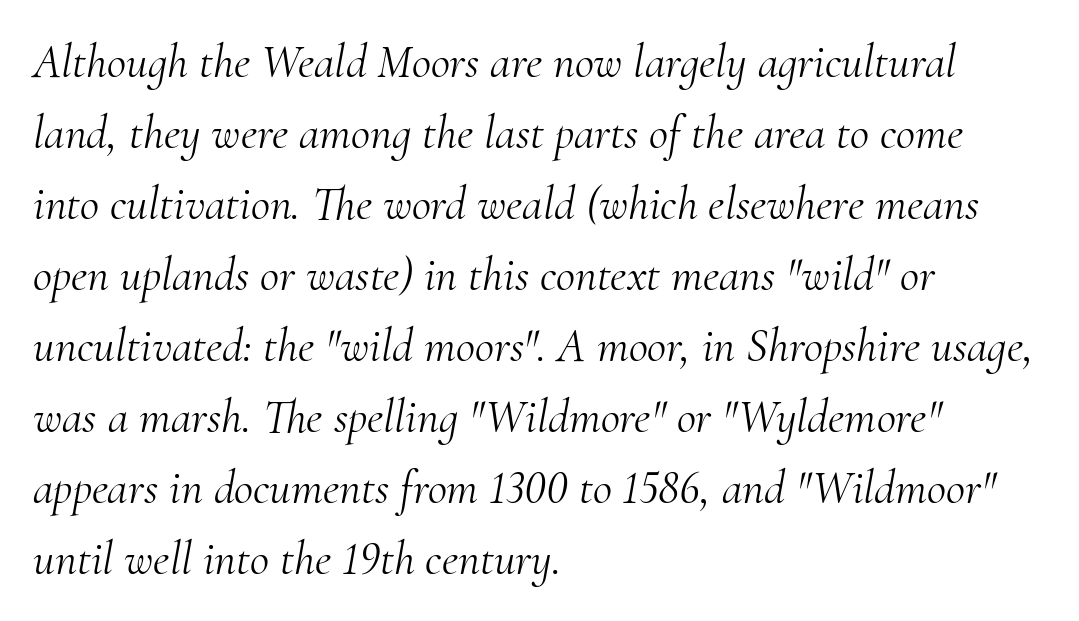
Q: Is the text bold? A: No.
Q: Is the text italic (slanted)? A: Yes, it leans right by about 10 degrees.
Q: Is the typeface a serif or a sans-serif typeface? A: Serif.
Q: Is the text underlined? A: No.
Q: How is the paragraph aligned? A: Left-aligned.
Q: Is the spacing between letters normal or unusually wide? A: Normal.
Q: Is the spacing between lines tight, normal or loose? A: Normal.
Q: Width (condensed, normal, or wide)? A: Normal.
Q: Stroke contrast? A: Medium.
Q: x-height? A: Small.
Q: Monospaced? A: No.
